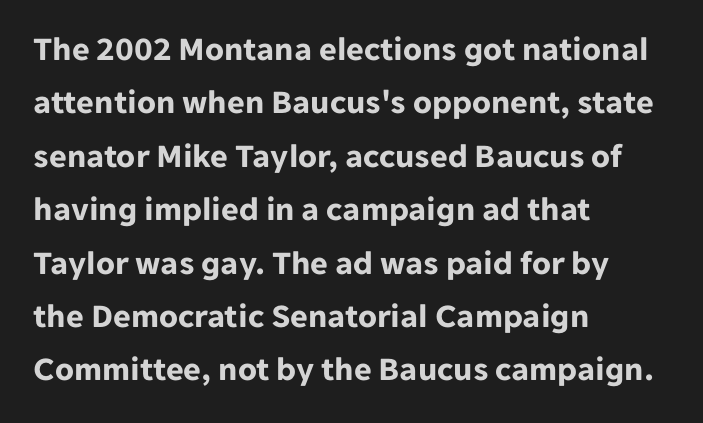
{"serif": "no", "italic": "no", "bold": "yes", "weight": "bold", "width": "normal", "stroke_contrast": "low", "x_height": "medium", "monospaced": "no", "underline": "no", "align": "left", "line_spacing": "normal", "line_spacing_ratio": 1.57, "letter_spacing": "normal", "letter_spacing_em": 0.0, "glyph_px": 34}
